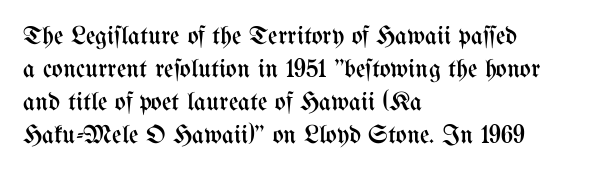
When letters stand straight like this, we call the style roman or upright. These lines sit exactly where default settings would place them. Students, note that the glyphs here touch the page at normal intervals. The passage shown is not bold in any degree. In CSS terms this would be text-align: left. Underlining? Definitely not there.
